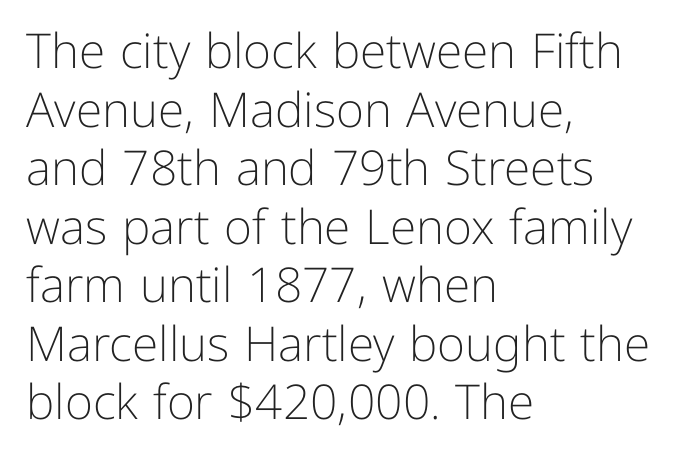
Q: Is the text bold? A: No.
Q: Is the text italic (slanted)? A: No, it is upright.
Q: Is the typeface a serif or a sans-serif typeface? A: Sans-serif.
Q: Is the text underlined? A: No.
Q: How is the paragraph aligned? A: Left-aligned.
Q: Is the spacing between letters normal or unusually wide? A: Normal.
Q: Width (condensed, normal, or wide)? A: Normal.
Q: Stroke contrast? A: Low.
Q: x-height? A: Medium.
Q: Monospaced? A: No.
